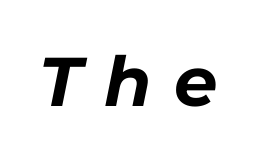
The image shows 69 px bold type, italic (leaning right); set unusually wide letter spacing (+0.32 em), not underlined; low stroke contrast and a medium x-height.
